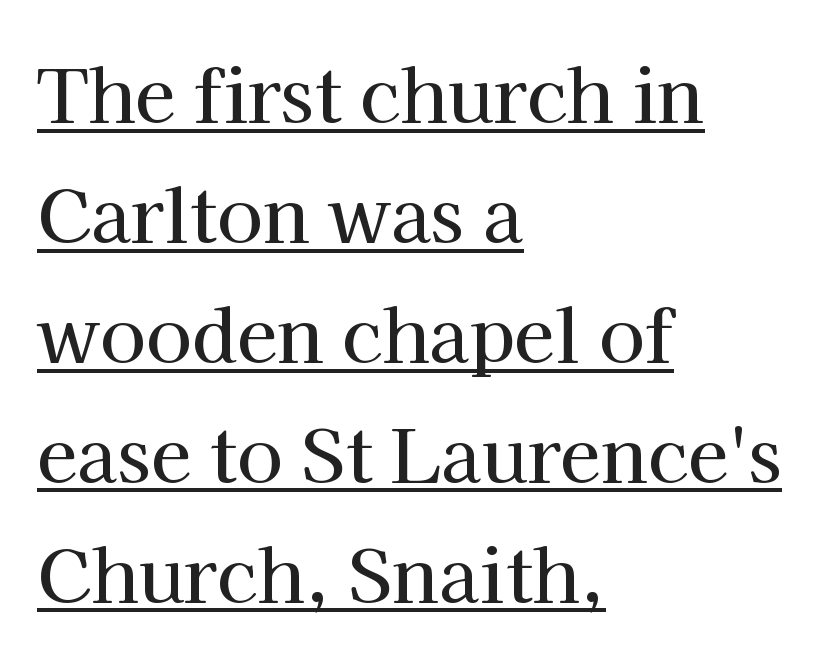
The rag falls on the right side of this text block. Look at the tracking — it's just the regular setting, nothing added. Vertical strokes here are truly vertical. A typesetter would call this leading conventional body-copy spacing. This sample has the flowing, uneven cadence of proportional lettering. What decoration does the sample have? An underline.
